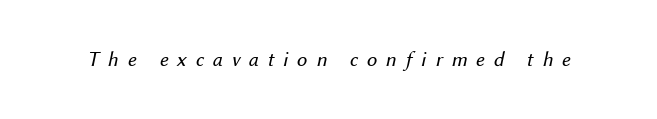
No word sits above an underline. The strokes are not fattened; the text isn't bold. Every character sits at an angle, as italics do. Characters follow at a spacing far wider than the type designer built in.
